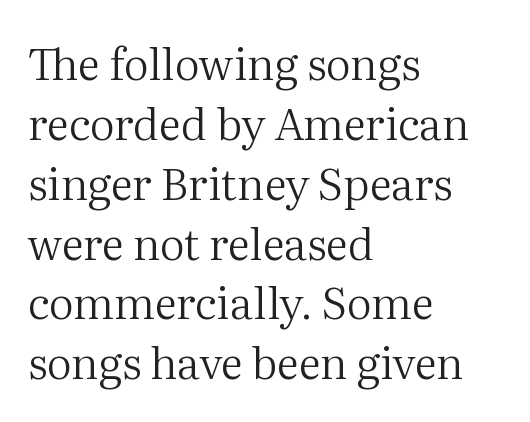
Q: Is the text bold? A: No.
Q: Is the text italic (slanted)? A: No, it is upright.
Q: Is the typeface a serif or a sans-serif typeface? A: Serif.
Q: Is the text underlined? A: No.
Q: How is the paragraph aligned? A: Left-aligned.
Q: Is the spacing between letters normal or unusually wide? A: Normal.
Q: Is the spacing between lines tight, normal or loose? A: Normal.
Q: Width (condensed, normal, or wide)? A: Normal.
Q: Stroke contrast? A: Medium.
Q: x-height? A: Medium.
Q: Monospaced? A: No.
